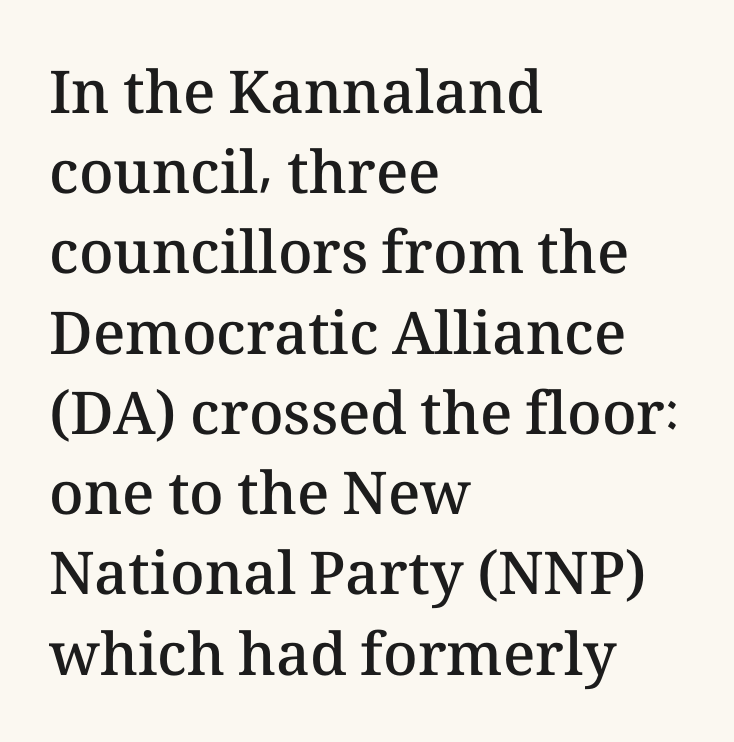
Quick note: underline off. The lines are quadded left. Here the designer chose a conventional face with non-uniform glyph widths. When letters stand straight like this, we call the style roman or upright.
